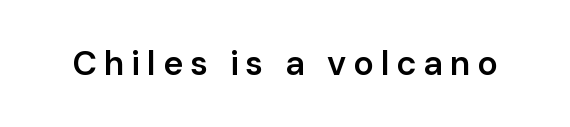
Weight: semibold (demi). The font's upright variant was chosen for this text. Only glyphs here, with clear space below each row. The letters are spread apart with noticeably loose tracking.
